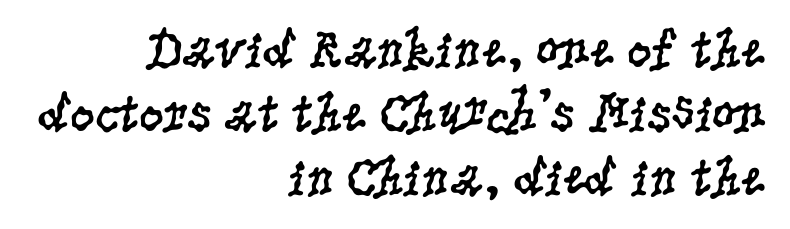
The image shows 55 px regular-weight, condensed serif type; set right-aligned, line spacing 1.16x, normal letter spacing, not underlined; low stroke contrast and a large x-height.
